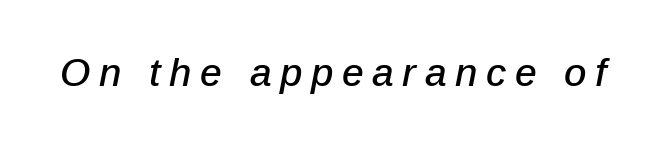
The image shows 39 px text type, italic (leaning right); set unusually wide letter spacing (+0.22 em), not underlined; low stroke contrast and a medium x-height.
